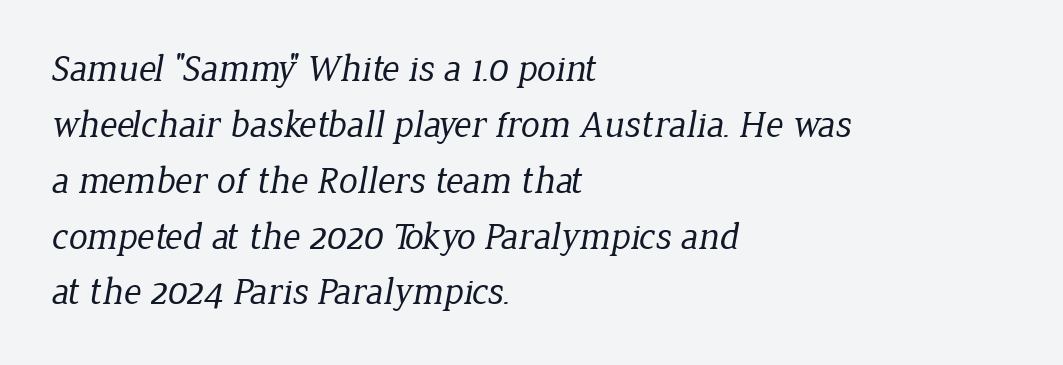
Summary of vertical rhythm: regular, with standard interline spacing. The passage shown is typed in a proportional face where columns would drift. Type without underlining. The text block is weighted toward the left margin, trailing off unevenly rightward. Is this a sans? No — the strokes have serifs. In terms of letterspacing, this is plain default setting.
